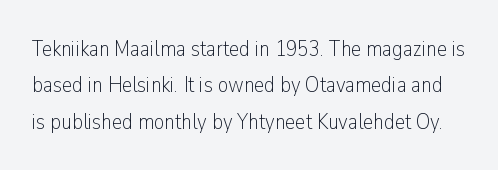
{"italic": "no", "bold": "no", "underline": "no", "line_spacing": "normal", "line_spacing_ratio": 1.58, "letter_spacing": "normal", "letter_spacing_em": 0.0, "glyph_px": 23}
